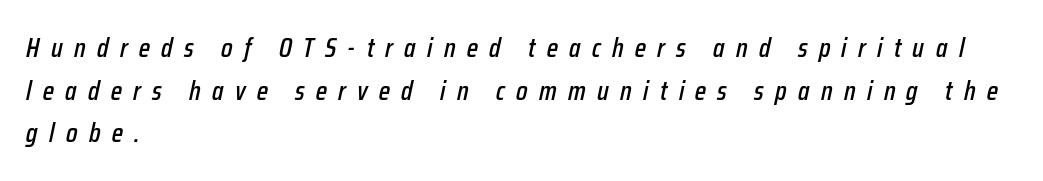
Q: Is the text italic (slanted)? A: Yes, it leans right by about 12 degrees.
Q: Is the text underlined? A: No.
Q: How is the paragraph aligned? A: Left-aligned.
Q: Is the spacing between letters normal or unusually wide? A: Unusually wide.
Q: Is the spacing between lines tight, normal or loose? A: Normal.
